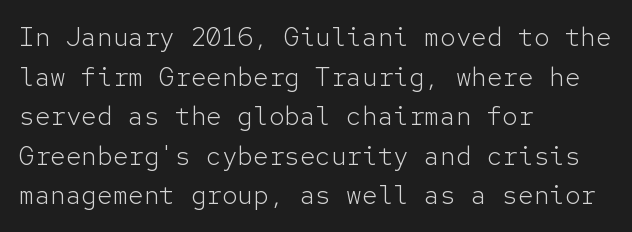
Q: Is the text bold? A: No.
Q: Is the text italic (slanted)? A: No, it is upright.
Q: Is the text underlined? A: No.
Q: How is the paragraph aligned? A: Left-aligned.
Q: Is the spacing between letters normal or unusually wide? A: Normal.
Q: Is the spacing between lines tight, normal or loose? A: Normal.
